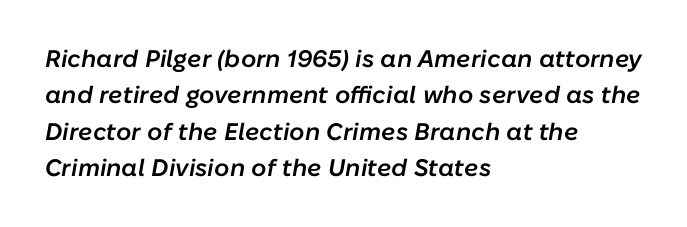
{"italic": "yes", "lean": "right", "slant_degrees": 10, "bold": "semi", "underline": "no", "align": "left", "line_spacing": "normal", "line_spacing_ratio": 1.52, "letter_spacing": "normal", "letter_spacing_em": 0.0, "glyph_px": 24}
